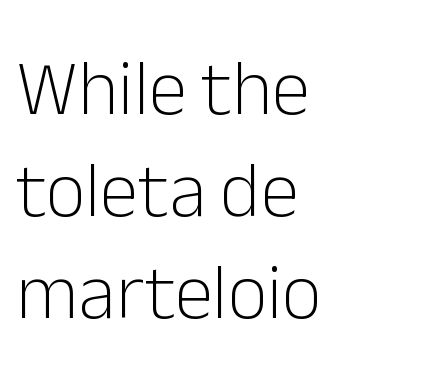
Type without underlining. Caption: multi-line text, flush left, ragged right. In terms of letterform style, serifs are entirely absent. What stands out about the letter spacing? Nothing — it is the standard amount. Weight: not bold — regular or lighter.
